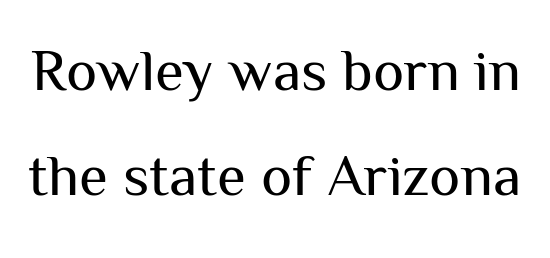
Q: Is the text bold? A: No.
Q: Is the text italic (slanted)? A: No, it is upright.
Q: Is the typeface a serif or a sans-serif typeface? A: Sans-serif.
Q: Is the text underlined? A: No.
Q: Is the spacing between letters normal or unusually wide? A: Normal.
Q: Width (condensed, normal, or wide)? A: Normal.
Q: Stroke contrast? A: Medium.
Q: x-height? A: Medium.
Q: Monospaced? A: No.
